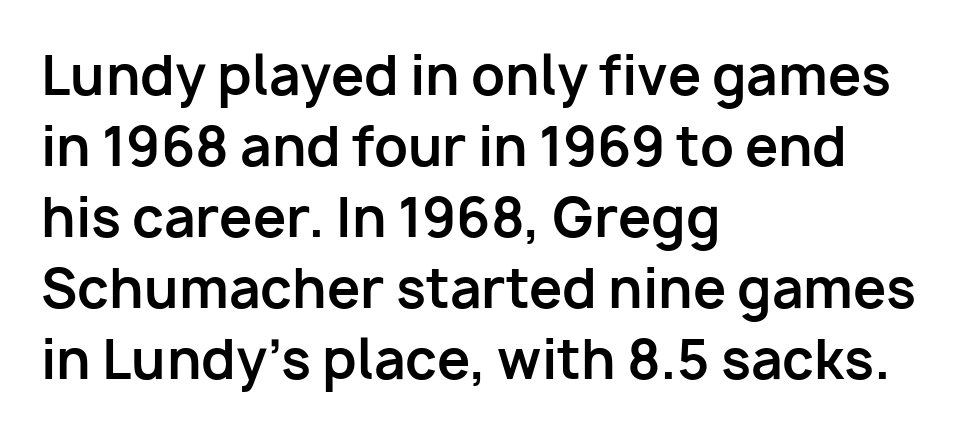
{"serif": "no", "italic": "no", "bold": "yes", "weight": "bold", "width": "normal", "stroke_contrast": "low", "x_height": "medium", "monospaced": "no", "underline": "no", "align": "left", "line_spacing": "normal", "line_spacing_ratio": 1.34, "letter_spacing": "normal", "letter_spacing_em": 0.0, "glyph_px": 53}
